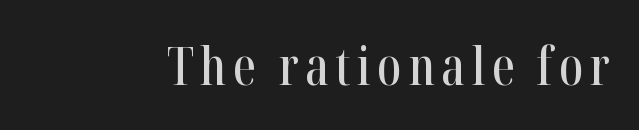
Q: Is the text italic (slanted)? A: No, it is upright.
Q: Is the typeface a serif or a sans-serif typeface? A: Serif.
Q: Is the text underlined? A: No.
Q: Width (condensed, normal, or wide)? A: Condensed.
Q: Stroke contrast? A: High.
Q: x-height? A: Medium.
Q: Monospaced? A: No.
